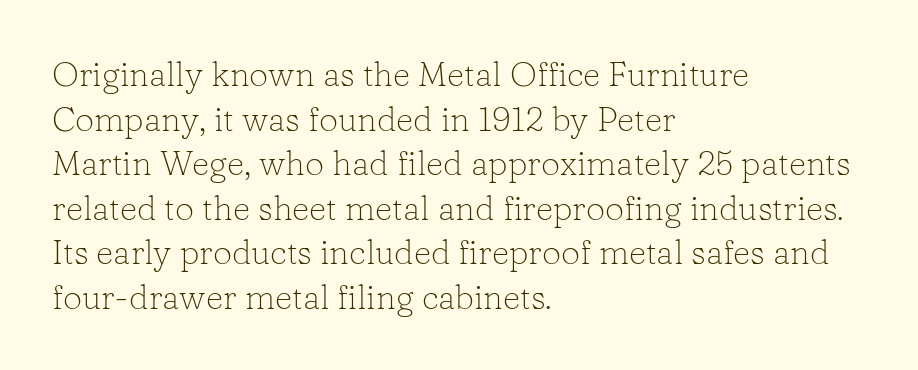
The image shows 34 px light serif type, upright; set left-aligned, normal line spacing (1.31x), normal letter spacing, not underlined; low stroke contrast and a medium x-height.
